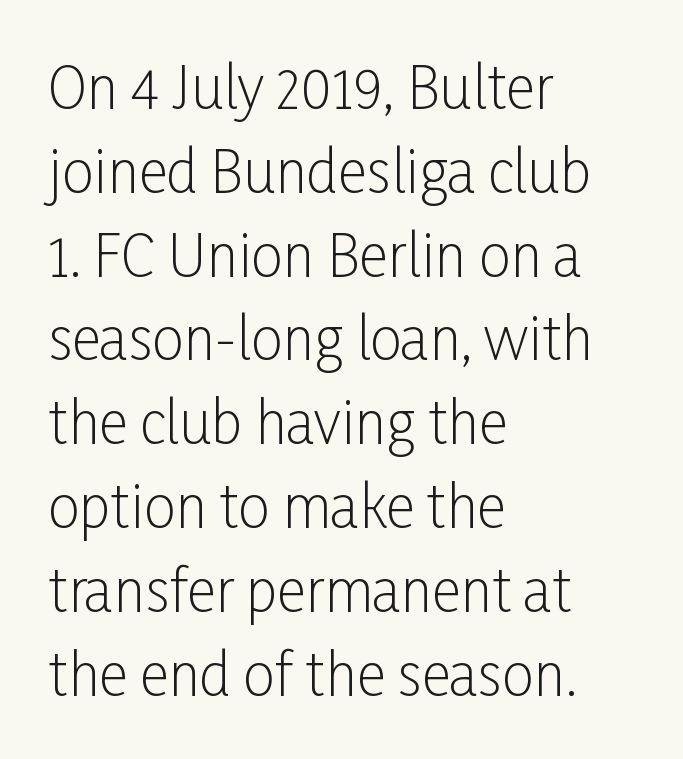
Descender tails drop into unmarked territory. This is roman type, the default non-slanted kind. No feet cap the strokes, marking this as sans-serif type. Teacher's note: observe the even left margin — that is flush-left alignment. The horizontal fit of the characters is conventional and even.
